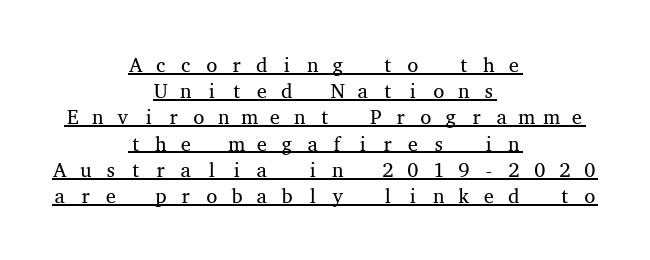
{"italic": "no", "bold": "no", "underline": "yes", "align": "center", "line_spacing": "normal", "line_spacing_ratio": 1.31, "letter_spacing": "wide", "letter_spacing_em": 0.48, "glyph_px": 20}
